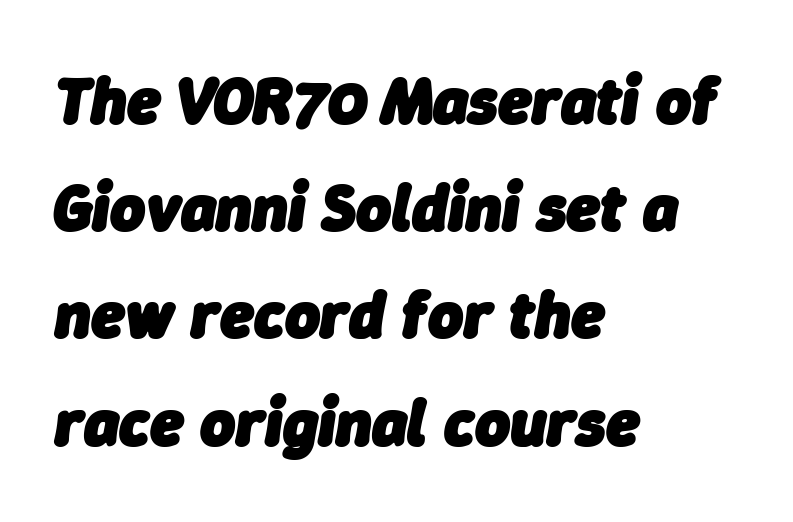
The image shows 67 px heavy type, italic (leaning right); set left-aligned, normal line spacing (1.6x), normal letter spacing, not underlined; low stroke contrast and a medium x-height.
